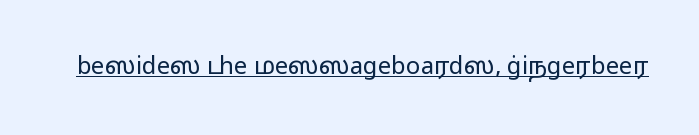
Q: Is the text bold? A: No.
Q: Is the text italic (slanted)? A: No, it is upright.
Q: Is the text underlined? A: Yes.
Q: Is the spacing between letters normal or unusually wide? A: Normal.
